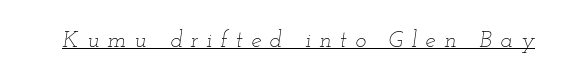
{"italic": "yes", "lean": "right", "slant_degrees": 12, "bold": "no", "underline": "yes", "letter_spacing": "wide", "letter_spacing_em": 0.36, "glyph_px": 23}
